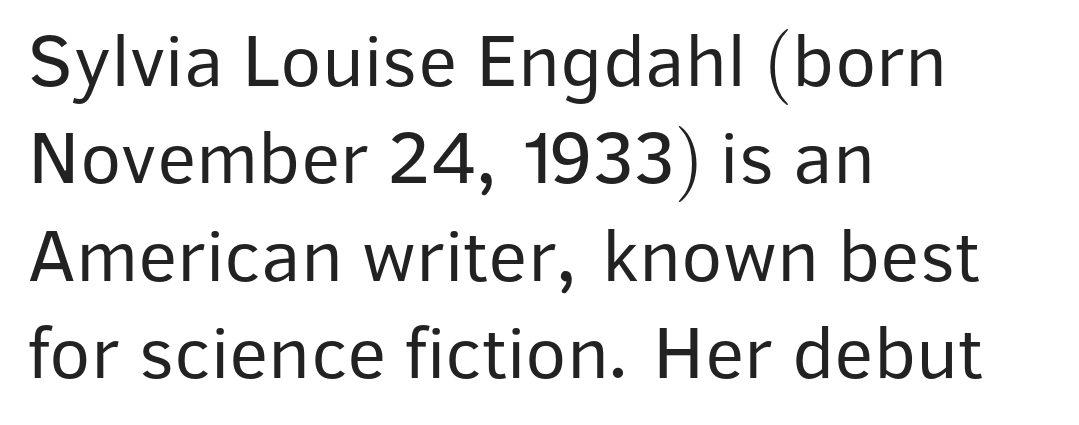
This rendering employs a face without finishing strokes, i.e., a sans-serif. The zone under the glyphs is completely vacant. The typesetter chose a ragged-right arrangement here. Stems and bowls with no extra thickness — not bold. The passage shown is typed in a proportional face where columns would drift. A roman cut, with each character standing at attention.
